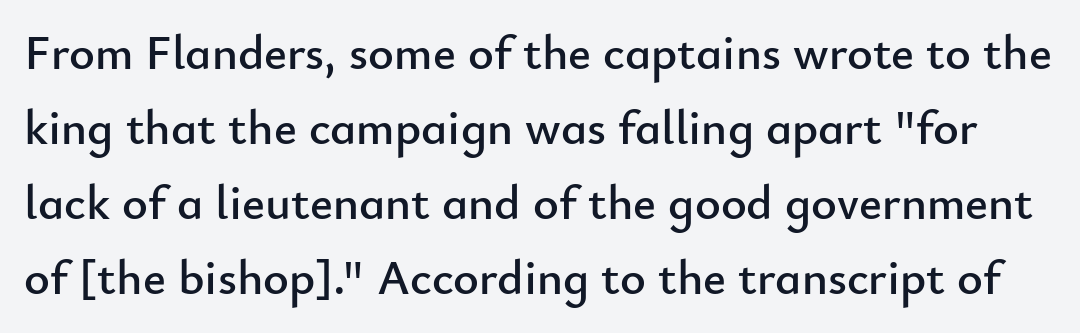
Q: Is the text italic (slanted)? A: No, it is upright.
Q: Is the typeface a serif or a sans-serif typeface? A: Sans-serif.
Q: Is the text underlined? A: No.
Q: Is the spacing between letters normal or unusually wide? A: Normal.
Q: Is the spacing between lines tight, normal or loose? A: Normal.
Q: Width (condensed, normal, or wide)? A: Normal.
Q: Stroke contrast? A: Low.
Q: x-height? A: Small.
Q: Monospaced? A: No.
